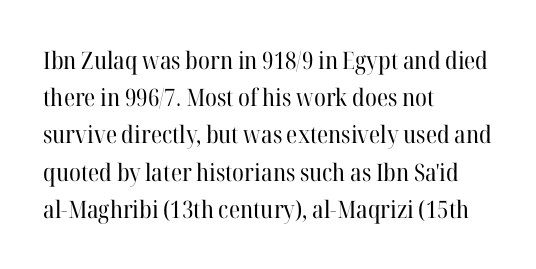
{"italic": "no", "bold": "no", "underline": "no", "align": "left", "line_spacing": "normal", "line_spacing_ratio": 1.55, "letter_spacing": "normal", "letter_spacing_em": 0.0, "glyph_px": 24}
